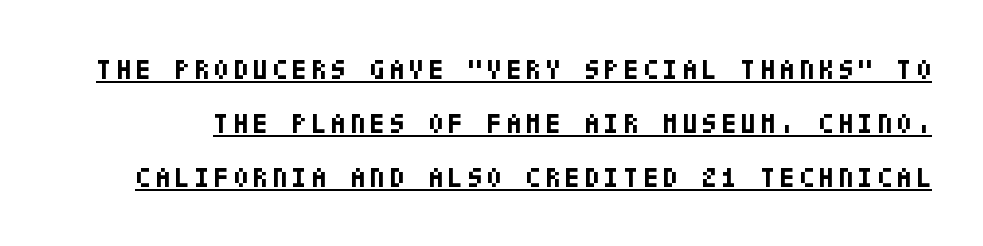
The image shows 28 px bold, condensed sans-serif type, upright; set loose line spacing (1.93x), underlined; low stroke contrast and a large x-height.
